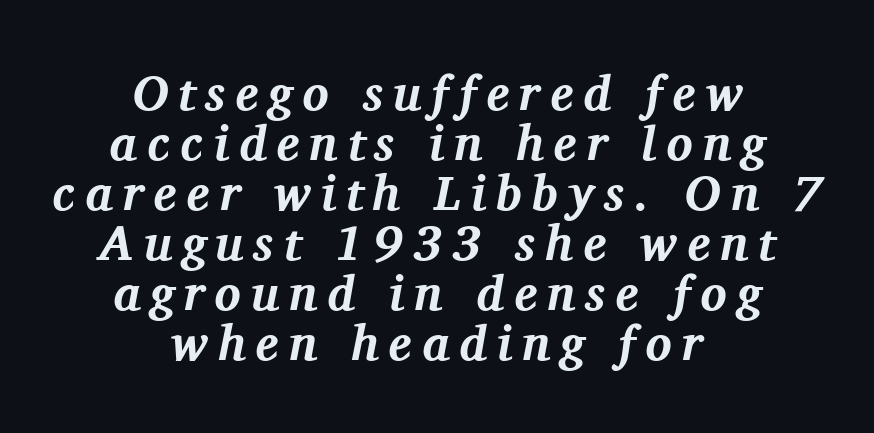
Q: Is the text bold? A: Yes.
Q: Is the text italic (slanted)? A: Yes, it leans right by about 11 degrees.
Q: Is the typeface a serif or a sans-serif typeface? A: Serif.
Q: Is the text underlined? A: No.
Q: How is the paragraph aligned? A: Centered.
Q: Is the spacing between letters normal or unusually wide? A: Unusually wide.
Q: Is the spacing between lines tight, normal or loose? A: Tight.
Q: Width (condensed, normal, or wide)? A: Normal.
Q: Stroke contrast? A: Medium.
Q: x-height? A: Medium.
Q: Monospaced? A: No.
